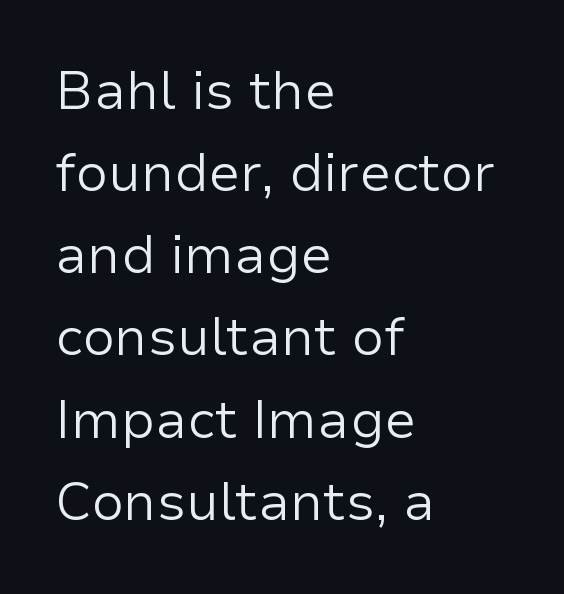
Tracking value appears to be zero — textbook default spacing. The passage shown is not underscored anywhere. Regarding serifs, this sample does without them. Line beginnings align vertically; line endings do not. The face looks like a standard text weight, possibly lighter.
